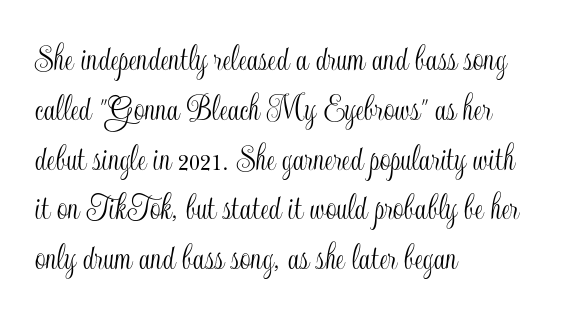
The image shows 38 px condensed type; set left-aligned, normal line spacing (1.31x), normal letter spacing, not underlined; a small x-height.
